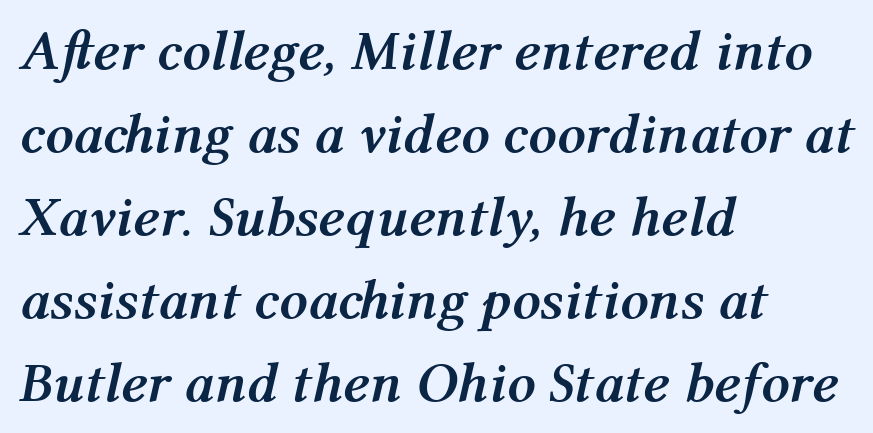
{"italic": "yes", "lean": "right", "slant_degrees": 12, "bold": "yes", "weight": "semibold", "width": "normal", "stroke_contrast": "medium", "x_height": "medium", "monospaced": "no", "underline": "no", "align": "left", "line_spacing": "normal", "line_spacing_ratio": 1.48, "letter_spacing": "normal", "letter_spacing_em": 0.0, "glyph_px": 56}
